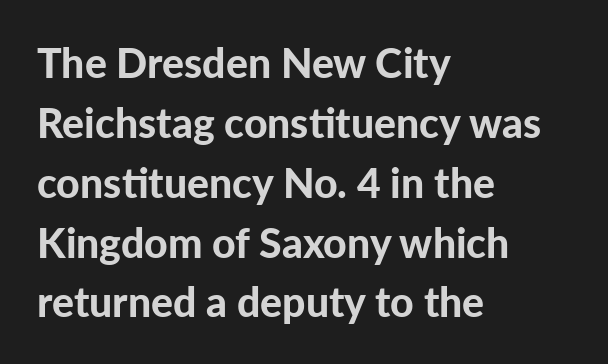
{"serif": "no", "italic": "no", "bold": "yes", "weight": "bold", "width": "normal", "stroke_contrast": "low", "x_height": "medium", "monospaced": "no", "underline": "no", "align": "left", "line_spacing": "normal", "line_spacing_ratio": 1.46, "letter_spacing": "normal", "letter_spacing_em": 0.0, "glyph_px": 41}
